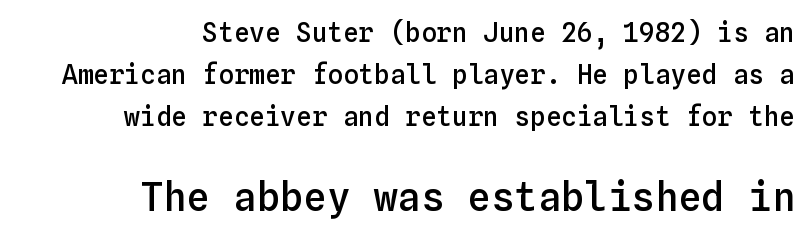
Caption: upper text group reduced, lower text group enlarged. A typesetter would call this monospace, since all characters share one set width. Weight check: semibold — heavier than regular, not quite bold. Line endings align vertically; line beginnings do not. The tracking reads as untouched default to a designer's eye.
